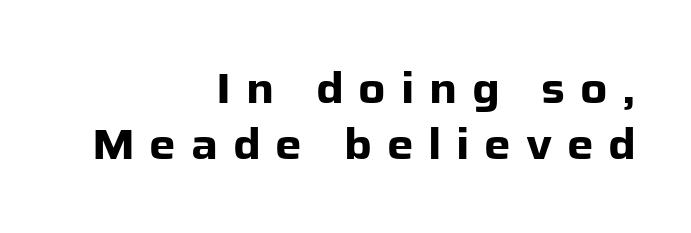
This is heavy type, rendered in bold. Classification — sans serif. The passage shown is not underscored anywhere. The rendering inserts visible extra space after every character. Proportional: the letters do not fall into vertical columns. If you drew a ruler down the right edge, every line would touch it.
